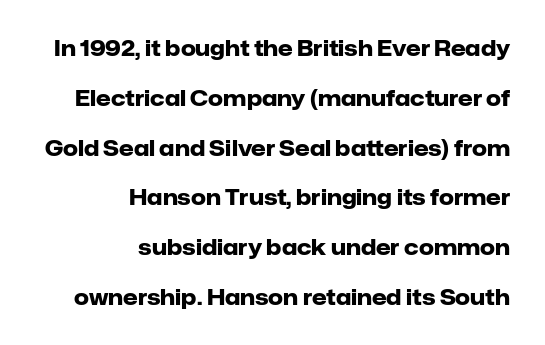
Q: Is the text bold? A: Yes.
Q: Is the text italic (slanted)? A: No, it is upright.
Q: Is the text underlined? A: No.
Q: How is the paragraph aligned? A: Right-aligned.
Q: Is the spacing between letters normal or unusually wide? A: Normal.
Q: Is the spacing between lines tight, normal or loose? A: Loose.
